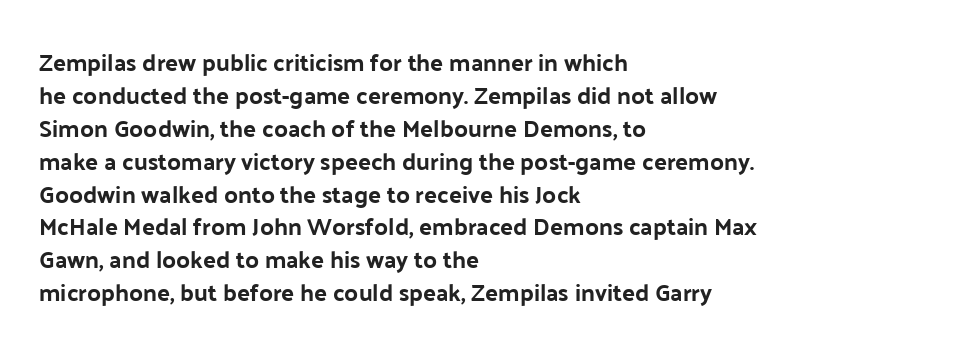
Q: Is the text italic (slanted)? A: No, it is upright.
Q: Is the text underlined? A: No.
Q: How is the paragraph aligned? A: Left-aligned.
Q: Is the spacing between letters normal or unusually wide? A: Normal.
Q: Is the spacing between lines tight, normal or loose? A: Normal.
